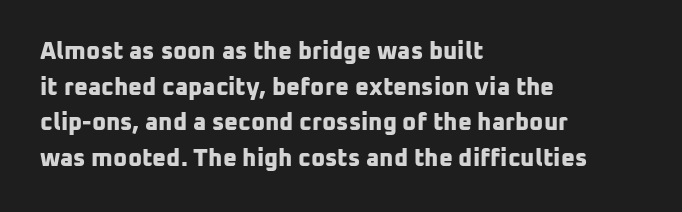
{"bold": "yes", "underline": "no", "align": "left", "line_spacing": "normal", "line_spacing_ratio": 1.48, "letter_spacing": "normal", "letter_spacing_em": 0.0, "glyph_px": 24}
